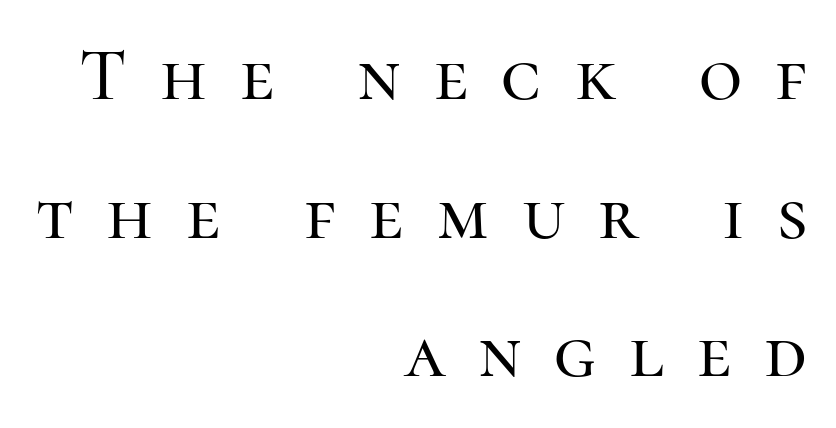
The image shows 75 px serif type, upright; set right-aligned, line spacing 1.85x, unusually wide letter spacing (+0.44 em), not underlined; high stroke contrast and a medium x-height.
